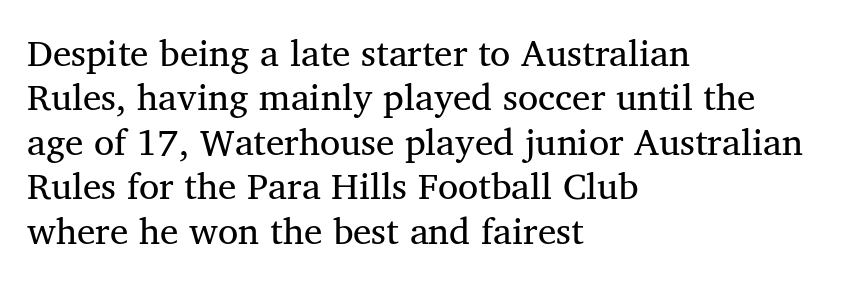
{"serif": "yes", "italic": "no", "bold": "no", "weight": "regular", "width": "normal", "stroke_contrast": "medium", "x_height": "medium", "monospaced": "no", "underline": "no", "align": "left", "line_spacing_ratio": 1.2, "letter_spacing": "normal", "letter_spacing_em": 0.0, "glyph_px": 37}
